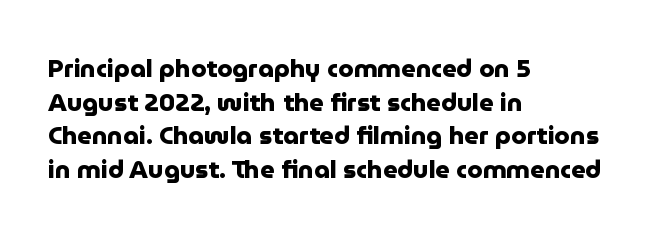
{"italic": "no", "bold": "yes", "underline": "no", "align": "left", "line_spacing": "normal", "line_spacing_ratio": 1.35, "letter_spacing": "normal", "letter_spacing_em": 0.0, "glyph_px": 25}
